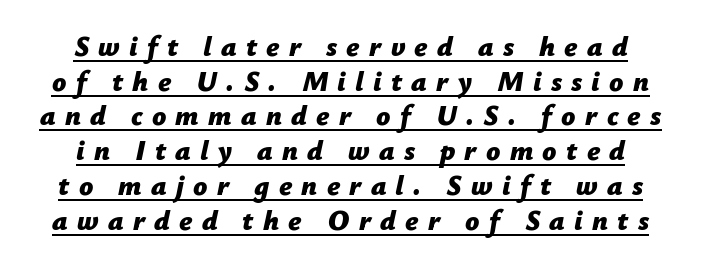
Q: Is the text bold? A: Yes.
Q: Is the text italic (slanted)? A: Yes, it leans right by about 12 degrees.
Q: Is the text underlined? A: Yes.
Q: Is the spacing between letters normal or unusually wide? A: Unusually wide.
Q: Width (condensed, normal, or wide)? A: Normal.
Q: Stroke contrast? A: Low.
Q: x-height? A: Medium.
Q: Monospaced? A: No.
